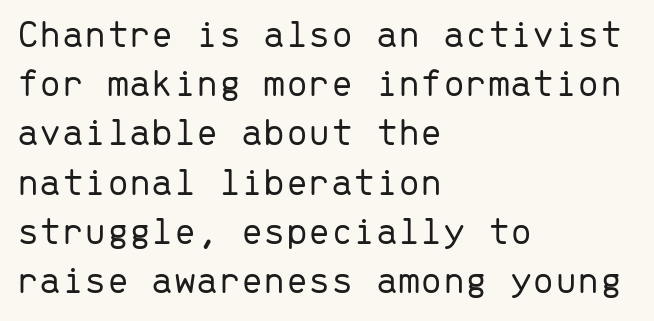
Q: Is the text bold? A: No.
Q: Is the text italic (slanted)? A: No, it is upright.
Q: Is the typeface a serif or a sans-serif typeface? A: Sans-serif.
Q: Is the text underlined? A: No.
Q: How is the paragraph aligned? A: Left-aligned.
Q: Is the spacing between letters normal or unusually wide? A: Normal.
Q: Width (condensed, normal, or wide)? A: Normal.
Q: Stroke contrast? A: Low.
Q: x-height? A: Medium.
Q: Monospaced? A: Yes.
